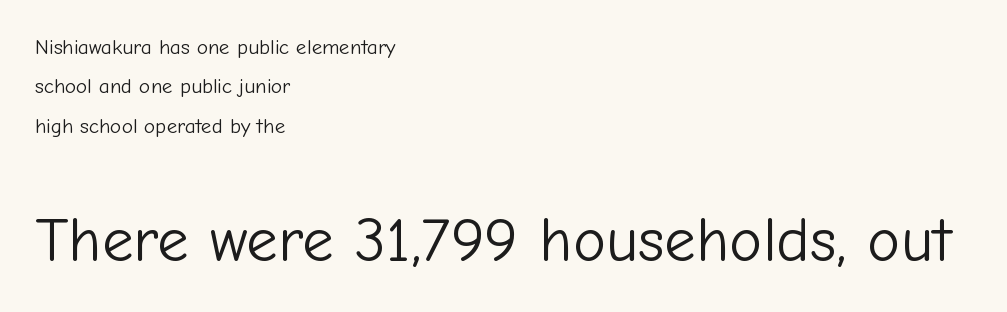
The image shows 63 px light sans-serif type, upright; set left-aligned, line spacing 1.88x, normal letter spacing, not underlined; the second (bottom) block is 3.0x larger; low stroke contrast and a medium x-height.
